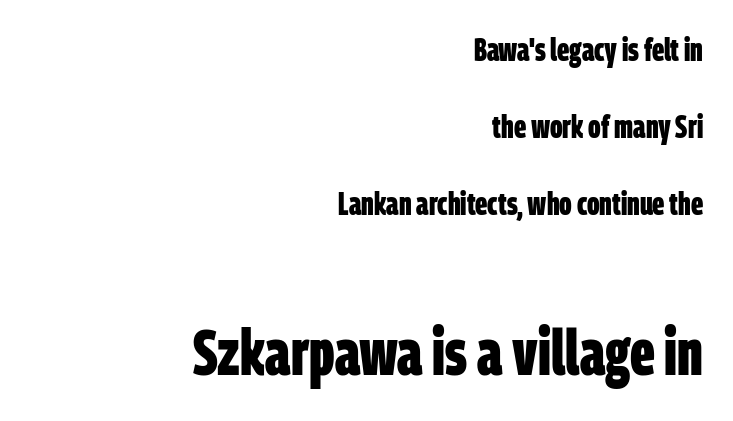
Typeset ragged left — the right edge is the straight one. Students, this is bold: see how much ink each stroke carries. Plain, unruled lines of type. Compared with typical paragraphs, the rows here are farther apart. Examine the stroke ends and you'll find no serifs. Think of a printed novel: that variable character pitch is what you see here.
